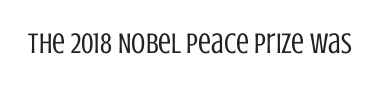
Notice how the stems are strictly vertical — no italics here. This is not heavy type; no bold has been used. The specimen omits any rule beneath the text block's lines. In terms of letterform style, serifs are entirely absent. Is this a fixed-width face? No — the glyphs have proportional, varying widths. No extra tracking has been applied to these lines.
